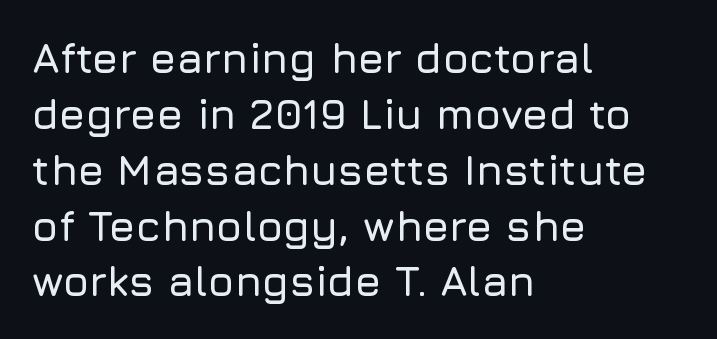
Q: Is the text italic (slanted)? A: No, it is upright.
Q: Is the typeface a serif or a sans-serif typeface? A: Sans-serif.
Q: Is the text underlined? A: No.
Q: How is the paragraph aligned? A: Left-aligned.
Q: Is the spacing between letters normal or unusually wide? A: Normal.
Q: Is the spacing between lines tight, normal or loose? A: Normal.
Q: Width (condensed, normal, or wide)? A: Normal.
Q: Stroke contrast? A: Low.
Q: x-height? A: Medium.
Q: Monospaced? A: No.
